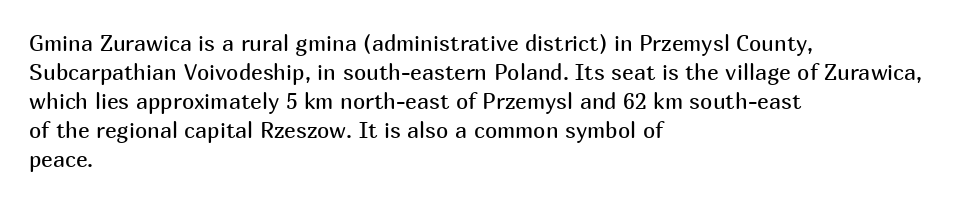
The image shows 22 px text type, upright; set left-aligned, normal line spacing (1.32x), normal letter spacing, not underlined.
